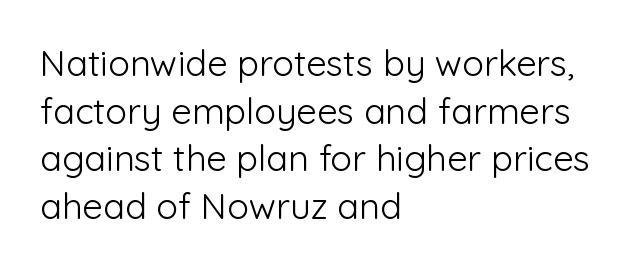
Stroke terminals: plain, sans-serif. A typesetter would call this proportional, since set widths differ per character. Nothing unusual about the tracking: characters are spaced as the font intends. The passage shown is not underscored anywhere. Each stroke keeps to a modest, everyday thickness or less.
